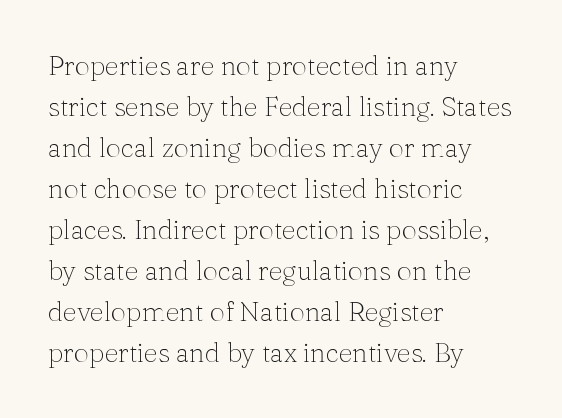
Q: Is the text bold? A: No.
Q: Is the text italic (slanted)? A: No, it is upright.
Q: Is the text underlined? A: No.
Q: How is the paragraph aligned? A: Left-aligned.
Q: Is the spacing between letters normal or unusually wide? A: Normal.
Q: Is the spacing between lines tight, normal or loose? A: Normal.
